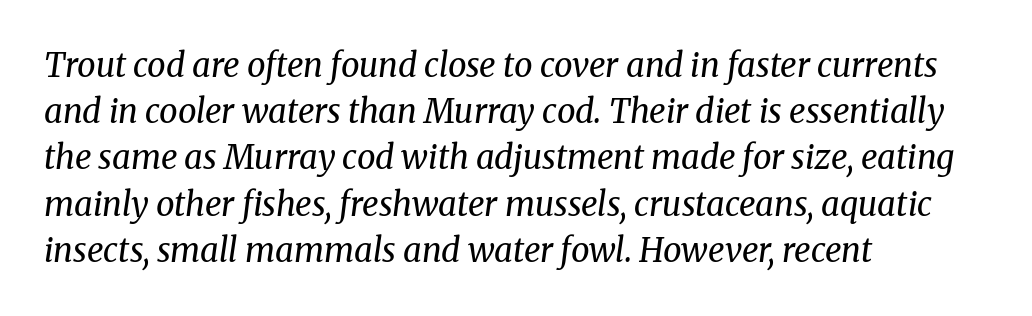
Q: Is the text bold? A: No.
Q: Is the text italic (slanted)? A: Yes, it leans right by about 8 degrees.
Q: Is the typeface a serif or a sans-serif typeface? A: Serif.
Q: Is the text underlined? A: No.
Q: How is the paragraph aligned? A: Left-aligned.
Q: Is the spacing between letters normal or unusually wide? A: Normal.
Q: Is the spacing between lines tight, normal or loose? A: Normal.
Q: Width (condensed, normal, or wide)? A: Normal.
Q: Stroke contrast? A: Medium.
Q: x-height? A: Medium.
Q: Monospaced? A: No.
